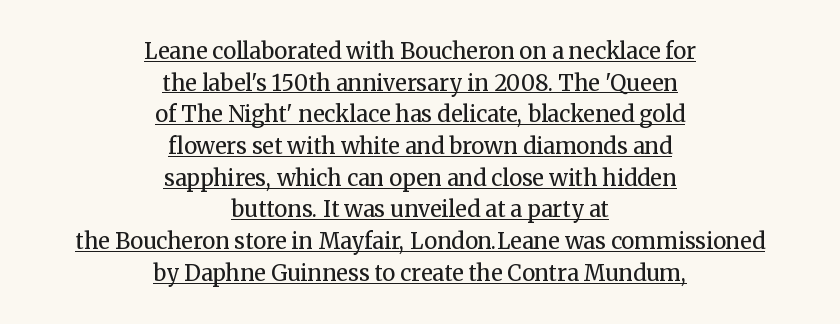
Q: Is the text bold? A: No.
Q: Is the text italic (slanted)? A: No, it is upright.
Q: Is the text underlined? A: Yes.
Q: How is the paragraph aligned? A: Centered.
Q: Is the spacing between letters normal or unusually wide? A: Normal.
Q: Is the spacing between lines tight, normal or loose? A: Normal.
